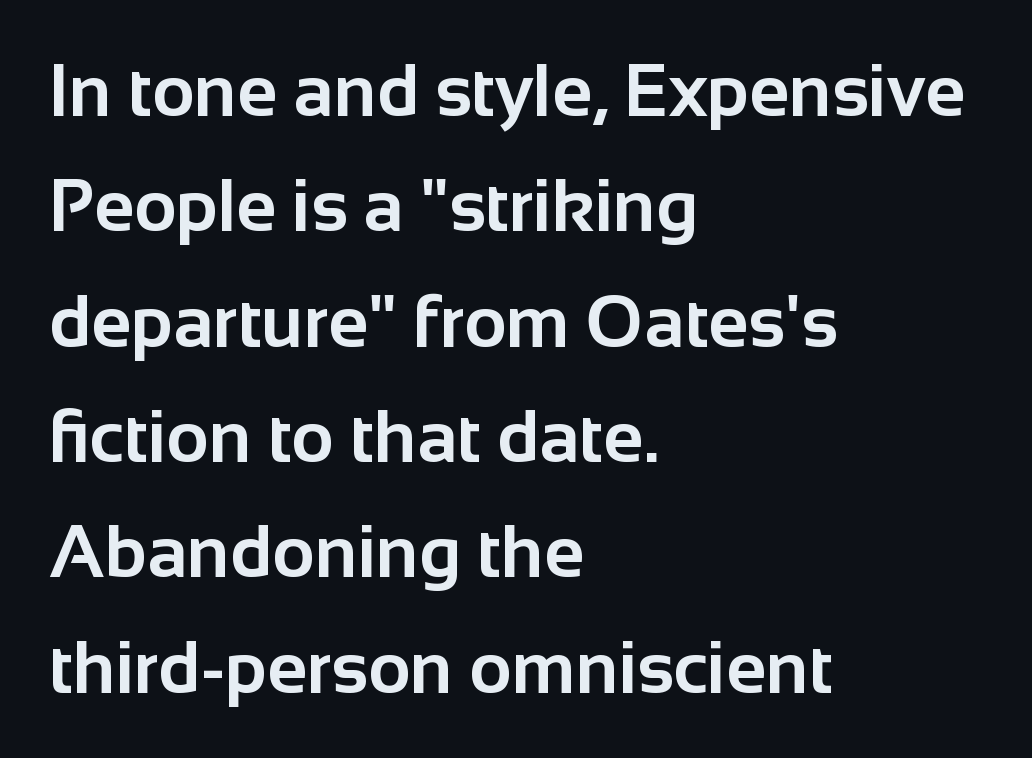
The image shows 73 px bold sans-serif type, upright; set left-aligned, normal line spacing (1.58x), normal letter spacing, not underlined; low stroke contrast and a medium x-height.
